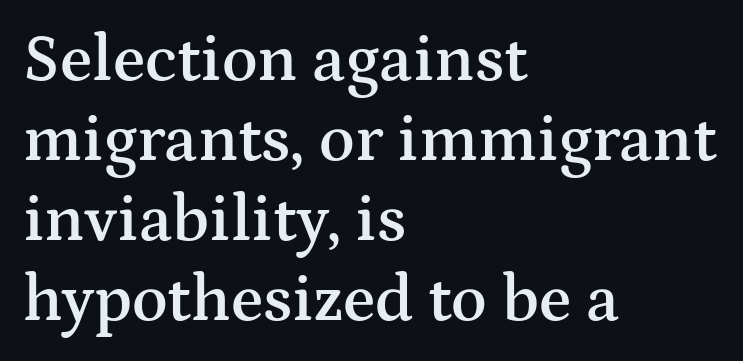
Emphasis by weight is partial: semibold. A bare baseline throughout the passage. The compositor pushed each line to the left boundary. Posture: vertical. Inter-character spacing is left at the font's built-in metrics. The text was rendered using a seriffed face with decorative stroke endings.
